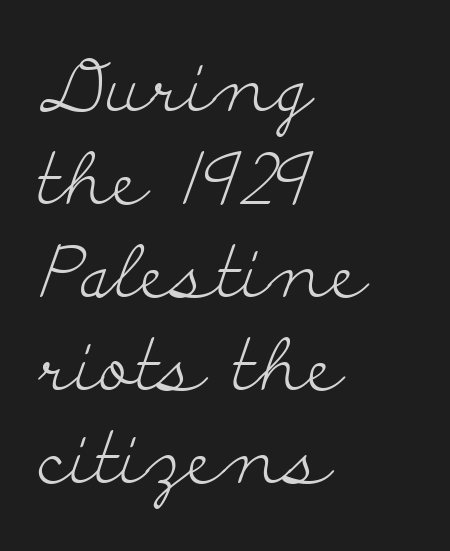
The image shows 72 px light, wide serif type; set left-aligned, normal line spacing (1.29x), normal letter spacing, not underlined; low stroke contrast and a small x-height.
